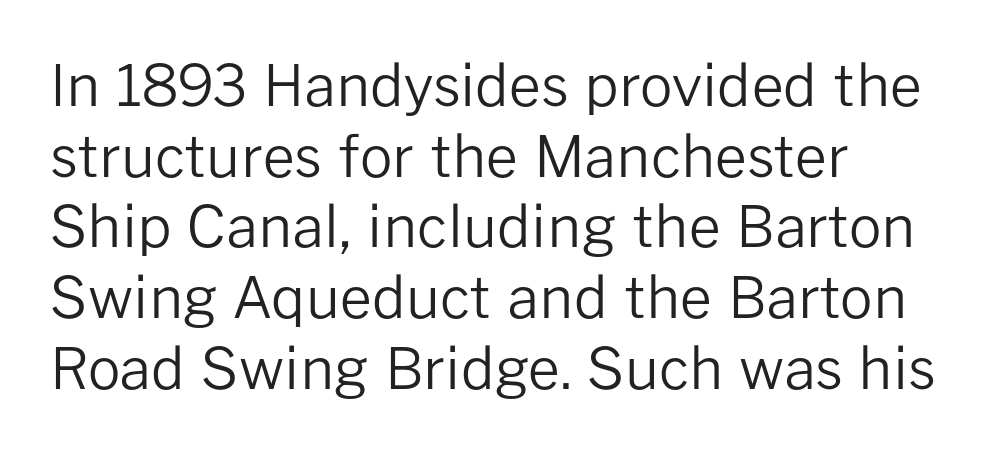
Stroke thickness stays within the range of a standard reading face or lighter. The lines in this sample share a left origin and differ only in where they stop. Words appear dense and cohesive because spacing is normal. The face used here is proportionally spaced, like ordinary book or web type. Grotesque or geometric, the face here clearly has no serifs.
